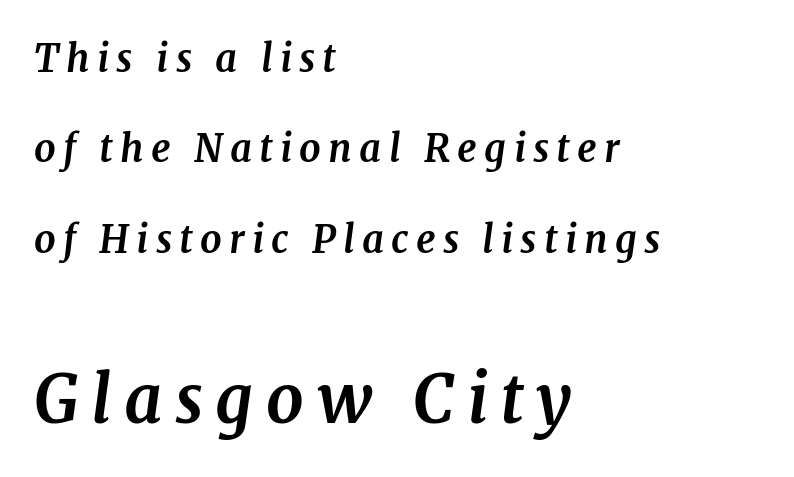
{"serif": "yes", "italic": "yes", "lean": "right", "slant_degrees": 7, "bold": "yes", "weight": "bold", "width": "normal", "stroke_contrast": "medium", "x_height": "medium", "monospaced": "no", "underline": "no", "align": "left", "line_spacing": "loose", "line_spacing_ratio": 2.38, "larger_block": "second", "size_ratio": 1.74, "glyph_px": 66}
